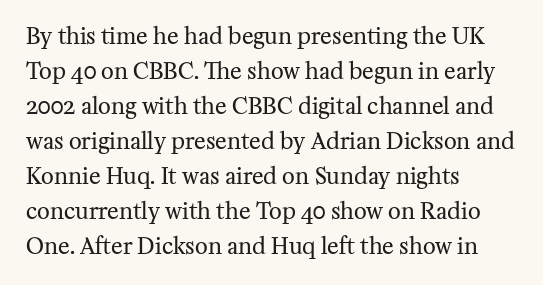
Every stem runs plumb, perpendicular to the baseline. Ink coverage per letter is moderate at most. Does extra space separate the letters? No, they use regular spacing. Line starts are locked; line ends wander. If you measured baseline to baseline, you'd find a middling distance.
